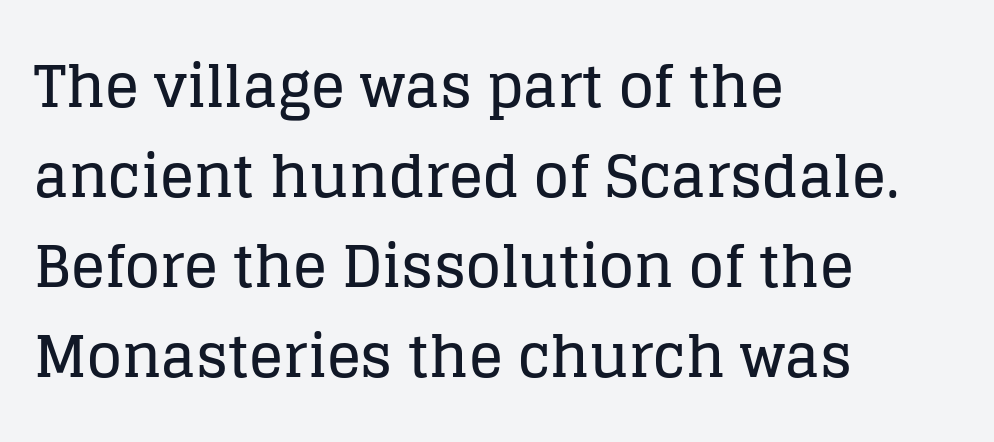
Every stem runs plumb, perpendicular to the baseline. The rendering keeps characters at their native spacing. Typeset ragged right — the left edge is the straight one. Note the varied advance widths — an 'i' is clearly narrower than an 'm'.
